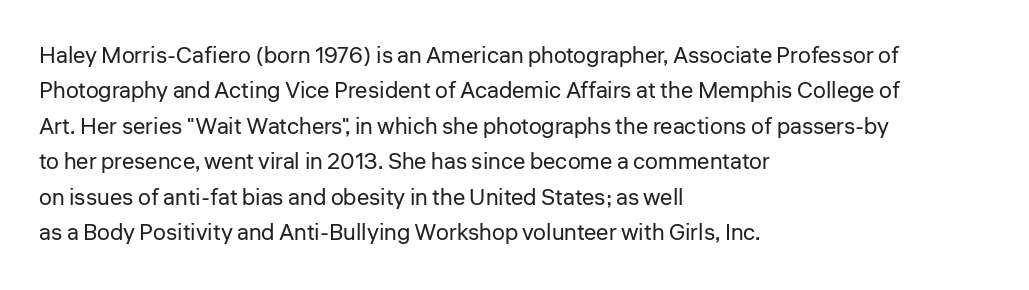
The face looks like a standard text weight, possibly lighter. Vertical strokes here are truly vertical. These lines keep a tight, regular rhythm from letter to letter. Leading matches the norm, producing a regular column. Left-aligned paragraph, ragged on the right. The space directly below the letters is spotless.
